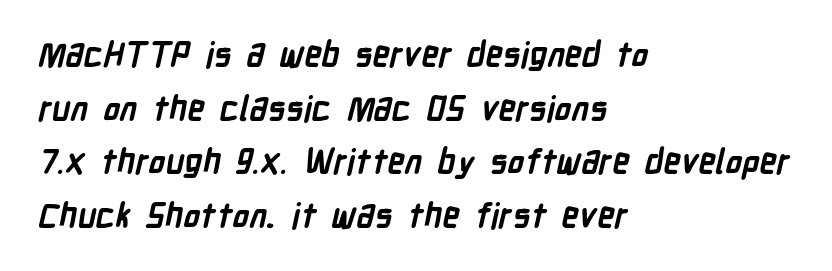
{"serif": "no", "bold": "yes", "weight": "semibold", "width": "condensed", "stroke_contrast": "low", "x_height": "medium", "monospaced": "no", "underline": "no", "align": "left", "line_spacing": "normal", "line_spacing_ratio": 1.58, "letter_spacing": "normal", "letter_spacing_em": 0.0, "glyph_px": 34}
